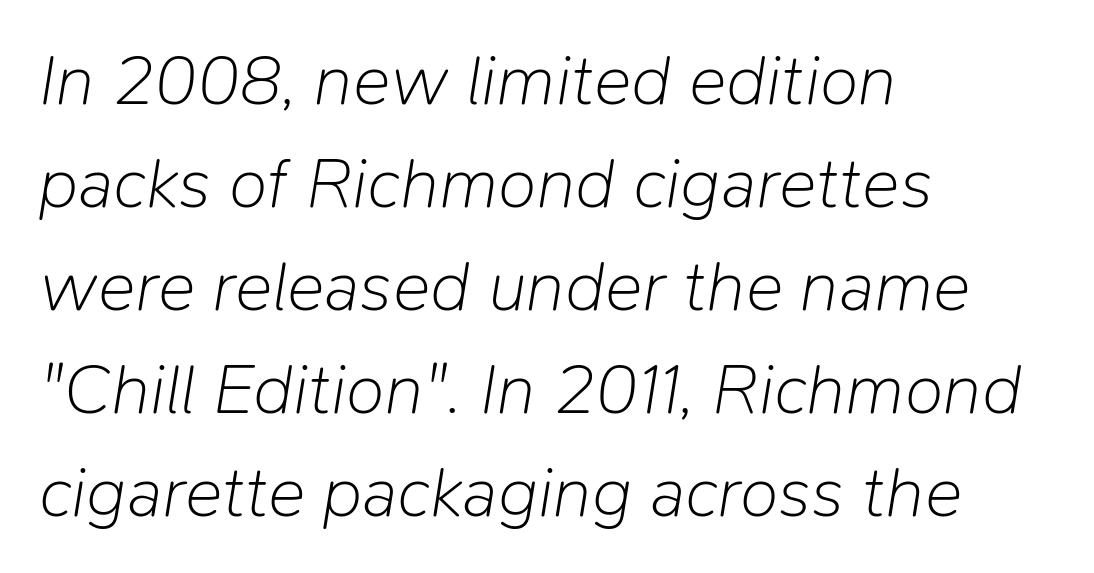
The image shows 71 px light type, italic (leaning right); set left-aligned, normal line spacing (1.45x), normal letter spacing, not underlined; low stroke contrast and a medium x-height.
